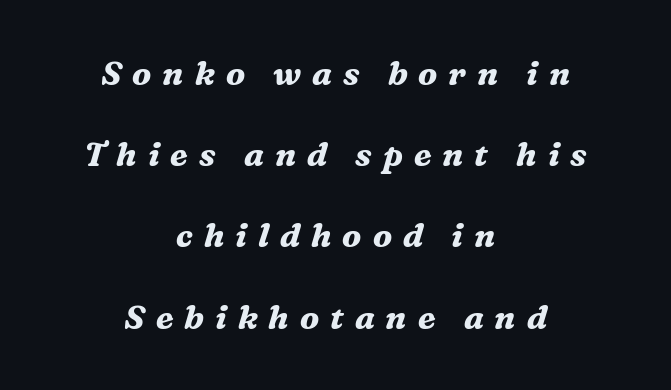
{"serif": "yes", "italic": "yes", "lean": "right", "slant_degrees": 16, "bold": "yes", "weight": "bold", "width": "normal", "stroke_contrast": "medium", "x_height": "medium", "monospaced": "no", "underline": "no", "align": "center", "line_spacing": "loose", "line_spacing_ratio": 2.46, "letter_spacing": "wide", "letter_spacing_em": 0.33, "glyph_px": 33}
